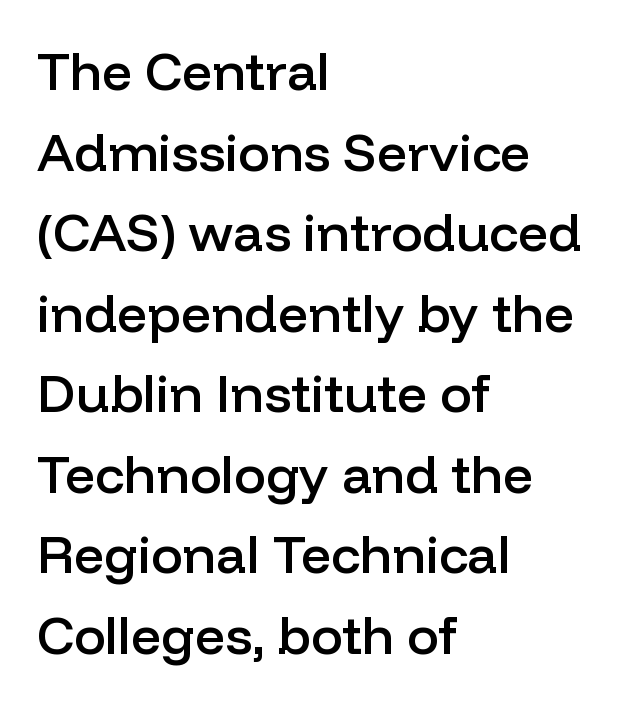
{"serif": "no", "italic": "no", "bold": "semi", "weight": "semibold", "width": "normal", "stroke_contrast": "low", "x_height": "medium", "monospaced": "no", "underline": "no", "align": "left", "line_spacing": "normal", "line_spacing_ratio": 1.52, "letter_spacing": "normal", "letter_spacing_em": 0.0, "glyph_px": 53}
